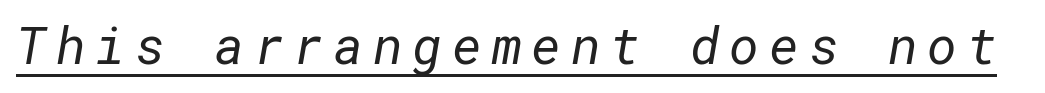
The image shows 51 px regular-weight sans-serif type; set underlined; low stroke contrast and a medium x-height.
